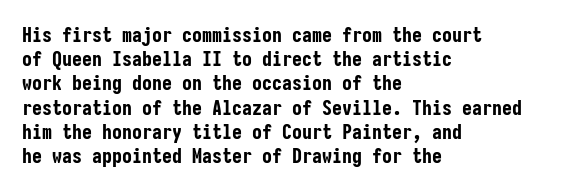
Q: Is the text bold? A: Yes.
Q: Is the text italic (slanted)? A: No, it is upright.
Q: Is the text underlined? A: No.
Q: How is the paragraph aligned? A: Left-aligned.
Q: Is the spacing between letters normal or unusually wide? A: Normal.
